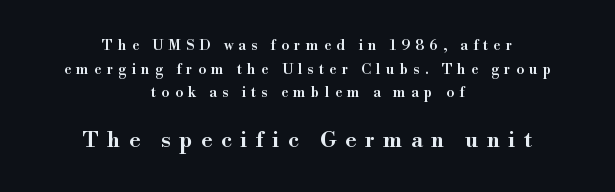
{"italic": "no", "bold": "semi", "underline": "no", "align": "center", "line_spacing": "normal", "line_spacing_ratio": 1.69, "letter_spacing": "wide", "letter_spacing_em": 0.38, "larger_block": "second", "size_ratio": 1.57, "glyph_px": 22}
